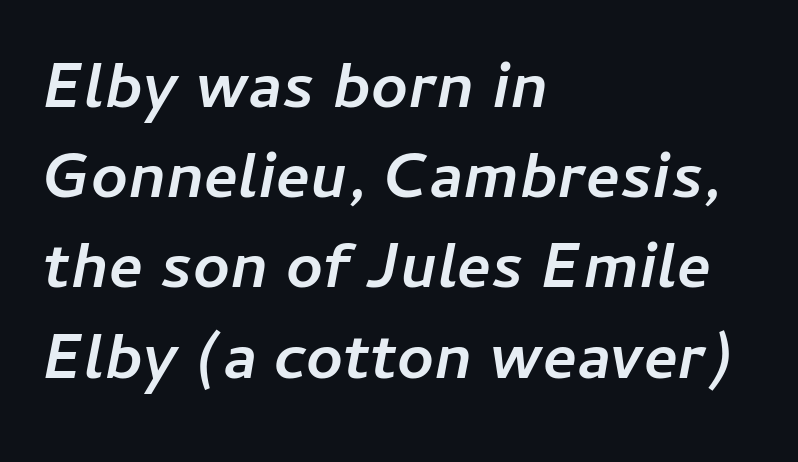
The designer left line spacing at the default. Underline: absent. The letters sit at their default tracking, neither squeezed nor spread. The rendering uses natural spacing where letterforms have individual widths. There's an unmistakable incline to the writing here.
